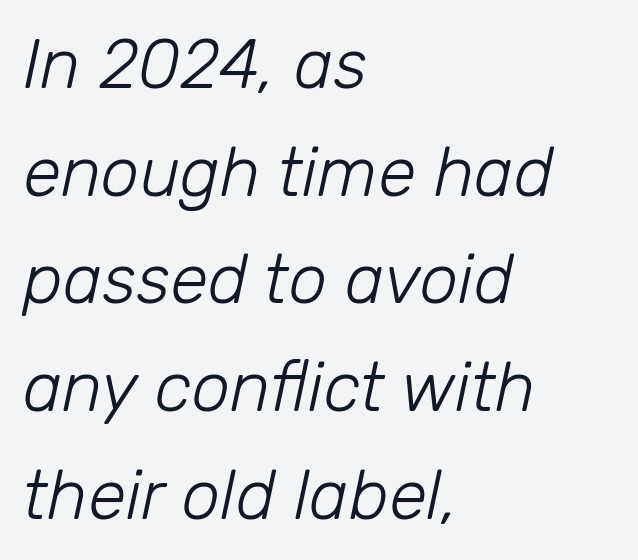
Q: Is the text bold? A: No.
Q: Is the text italic (slanted)? A: Yes, it leans right by about 12 degrees.
Q: Is the text underlined? A: No.
Q: How is the paragraph aligned? A: Left-aligned.
Q: Is the spacing between letters normal or unusually wide? A: Normal.
Q: Is the spacing between lines tight, normal or loose? A: Normal.
Q: Width (condensed, normal, or wide)? A: Normal.
Q: Stroke contrast? A: Low.
Q: x-height? A: Medium.
Q: Monospaced? A: No.
